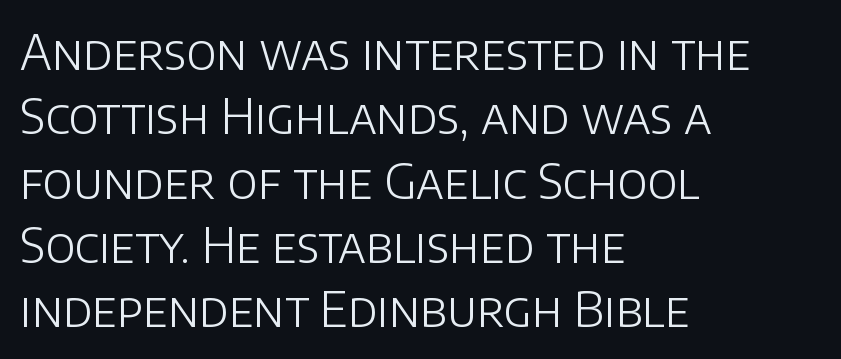
Q: Is the text bold? A: No.
Q: Is the text italic (slanted)? A: No, it is upright.
Q: Is the typeface a serif or a sans-serif typeface? A: Sans-serif.
Q: Is the text underlined? A: No.
Q: How is the paragraph aligned? A: Left-aligned.
Q: Is the spacing between letters normal or unusually wide? A: Normal.
Q: Is the spacing between lines tight, normal or loose? A: Normal.
Q: Width (condensed, normal, or wide)? A: Normal.
Q: Stroke contrast? A: Low.
Q: x-height? A: Large.
Q: Monospaced? A: No.
